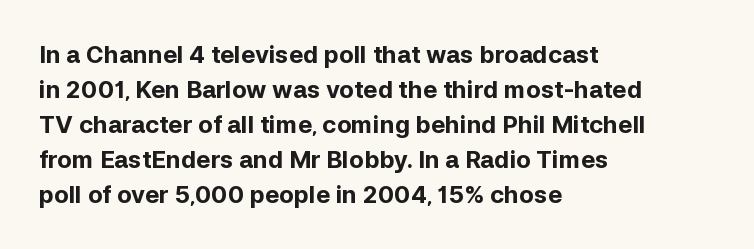
Q: Is the text bold? A: Yes.
Q: Is the text italic (slanted)? A: No, it is upright.
Q: Is the text underlined? A: No.
Q: How is the paragraph aligned? A: Left-aligned.
Q: Is the spacing between letters normal or unusually wide? A: Normal.
Q: Is the spacing between lines tight, normal or loose? A: Normal.
